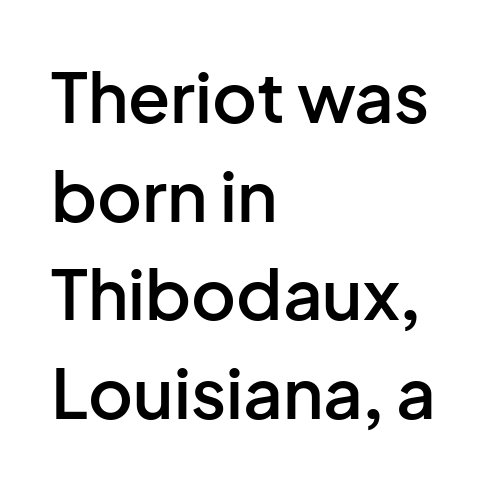
{"serif": "no", "italic": "no", "bold": "semi", "weight": "semibold", "width": "normal", "stroke_contrast": "low", "x_height": "medium", "monospaced": "no", "underline": "no", "align": "left", "line_spacing": "normal", "line_spacing_ratio": 1.43, "letter_spacing": "normal", "letter_spacing_em": 0.0, "glyph_px": 69}
